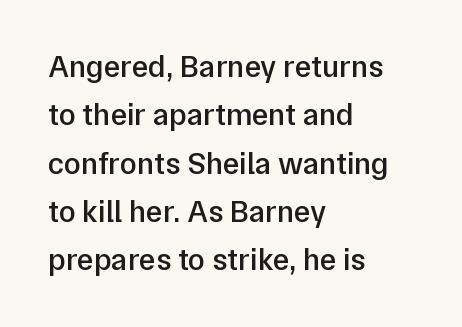
Q: Is the text bold? A: Semi-bold.
Q: Is the text italic (slanted)? A: No, it is upright.
Q: Is the typeface a serif or a sans-serif typeface? A: Sans-serif.
Q: Is the text underlined? A: No.
Q: How is the paragraph aligned? A: Left-aligned.
Q: Is the spacing between letters normal or unusually wide? A: Normal.
Q: Is the spacing between lines tight, normal or loose? A: Normal.
Q: Width (condensed, normal, or wide)? A: Normal.
Q: Stroke contrast? A: Low.
Q: x-height? A: Medium.
Q: Monospaced? A: No.
